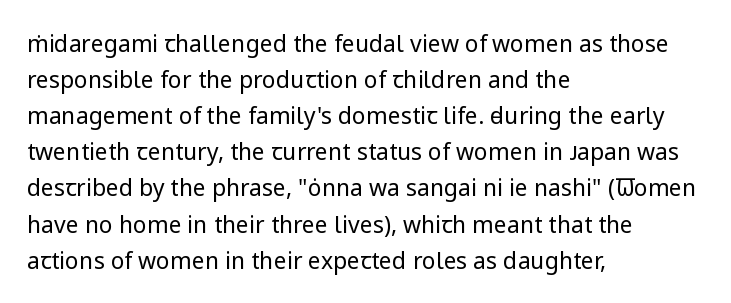
Nothing unusual about the tracking: characters are spaced as the font intends. The typesetter chose a ragged-right arrangement here. Vertical strokes here are truly vertical. In terms of leading, this rendering sits right in the middle.
